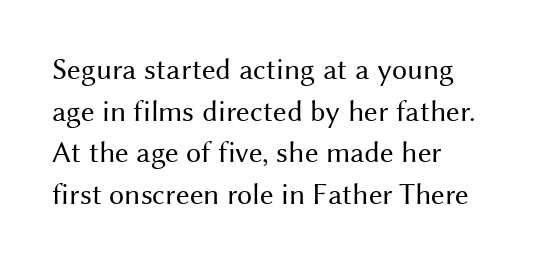
{"serif": "no", "italic": "no", "bold": "no", "weight": "regular", "width": "normal", "stroke_contrast": "medium", "x_height": "medium", "monospaced": "no", "underline": "no", "align": "left", "line_spacing": "normal", "line_spacing_ratio": 1.39, "letter_spacing": "normal", "letter_spacing_em": 0.0, "glyph_px": 30}
